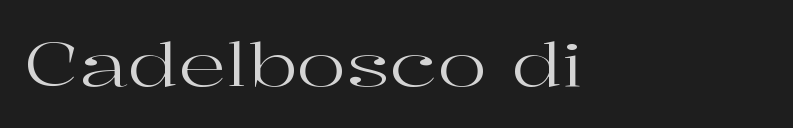
Posture: vertical. Letterform terminals end in serifs throughout the passage. Think of a printed novel: that variable character pitch is what you see here. Rule under the text: the space is simply empty.
